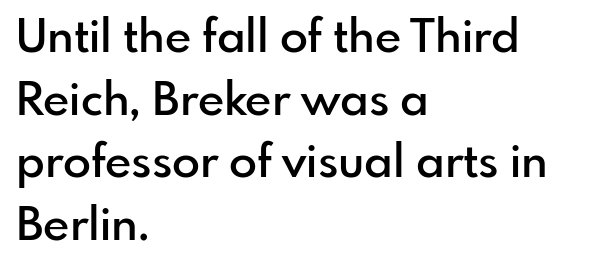
The image shows 46 px semibold sans-serif type, upright; set left-aligned, normal line spacing (1.36x), normal letter spacing, not underlined; low stroke contrast and a small x-height.
